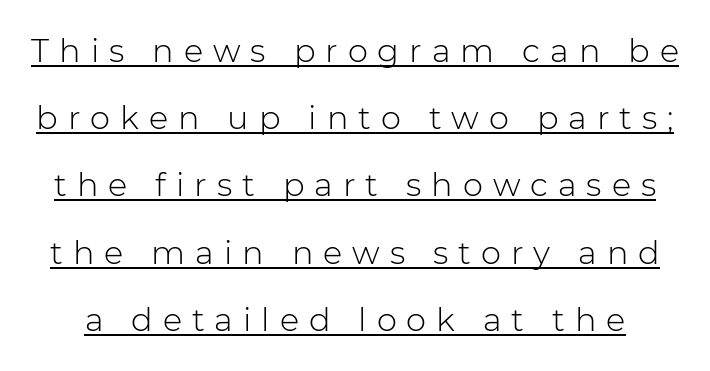
Q: Is the text bold? A: No.
Q: Is the text italic (slanted)? A: No, it is upright.
Q: Is the typeface a serif or a sans-serif typeface? A: Sans-serif.
Q: Is the text underlined? A: Yes.
Q: Is the spacing between letters normal or unusually wide? A: Unusually wide.
Q: Is the spacing between lines tight, normal or loose? A: Loose.
Q: Width (condensed, normal, or wide)? A: Normal.
Q: Stroke contrast? A: Low.
Q: x-height? A: Medium.
Q: Monospaced? A: No.
